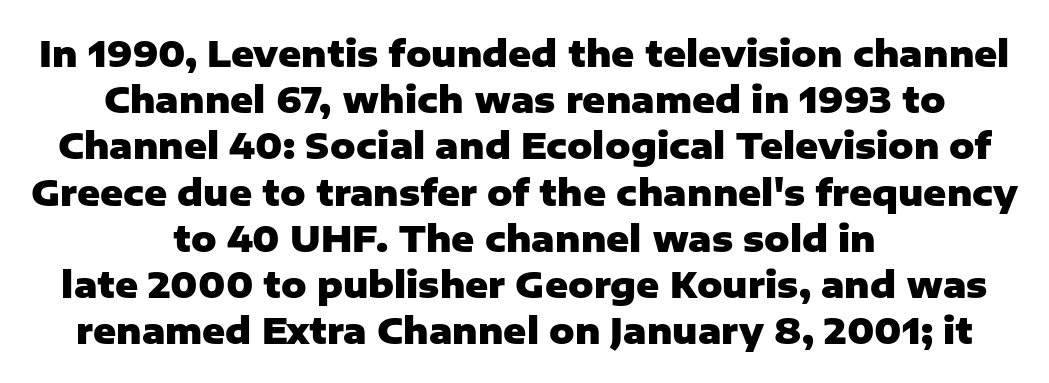
Q: Is the text bold? A: Yes.
Q: Is the text italic (slanted)? A: No, it is upright.
Q: Is the typeface a serif or a sans-serif typeface? A: Sans-serif.
Q: Is the text underlined? A: No.
Q: How is the paragraph aligned? A: Centered.
Q: Is the spacing between letters normal or unusually wide? A: Normal.
Q: Is the spacing between lines tight, normal or loose? A: Normal.
Q: Width (condensed, normal, or wide)? A: Normal.
Q: Stroke contrast? A: Low.
Q: x-height? A: Medium.
Q: Monospaced? A: No.
